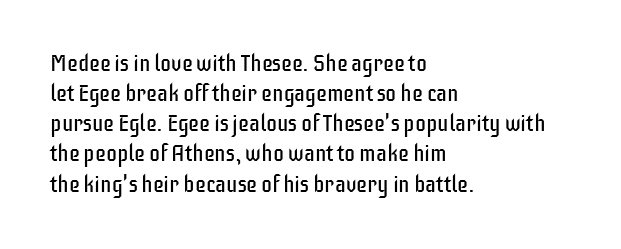
The image shows 22 px text type, upright; set left-aligned, normal line spacing (1.37x), normal letter spacing, not underlined.
